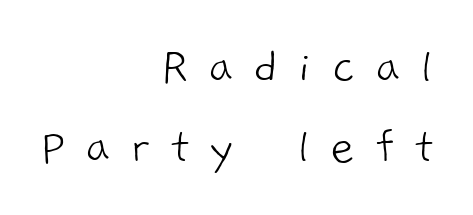
Q: Is the text bold? A: No.
Q: Is the typeface a serif or a sans-serif typeface? A: Sans-serif.
Q: Is the text underlined? A: No.
Q: How is the paragraph aligned? A: Right-aligned.
Q: Is the spacing between letters normal or unusually wide? A: Unusually wide.
Q: Is the spacing between lines tight, normal or loose? A: Normal.
Q: Width (condensed, normal, or wide)? A: Normal.
Q: Stroke contrast? A: Low.
Q: x-height? A: Medium.
Q: Monospaced? A: No.
